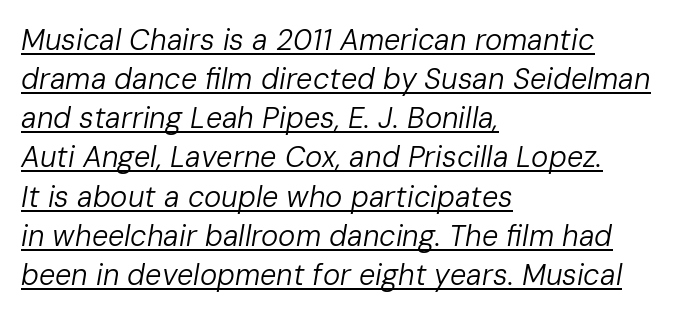
Q: Is the text bold? A: No.
Q: Is the text italic (slanted)? A: Yes, it leans right by about 10 degrees.
Q: Is the text underlined? A: Yes.
Q: How is the paragraph aligned? A: Left-aligned.
Q: Is the spacing between letters normal or unusually wide? A: Normal.
Q: Is the spacing between lines tight, normal or loose? A: Normal.
Q: Width (condensed, normal, or wide)? A: Normal.
Q: Stroke contrast? A: Low.
Q: x-height? A: Medium.
Q: Monospaced? A: No.
